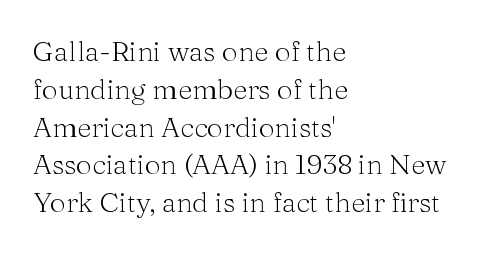
You could call the tracking neutral — neither tight nor loose. Yep, those are serifs on the letters. On a weight scale, this lands at 450 or below. Ordinary non-slanted type is in use. Quick note: interline space is typical.
